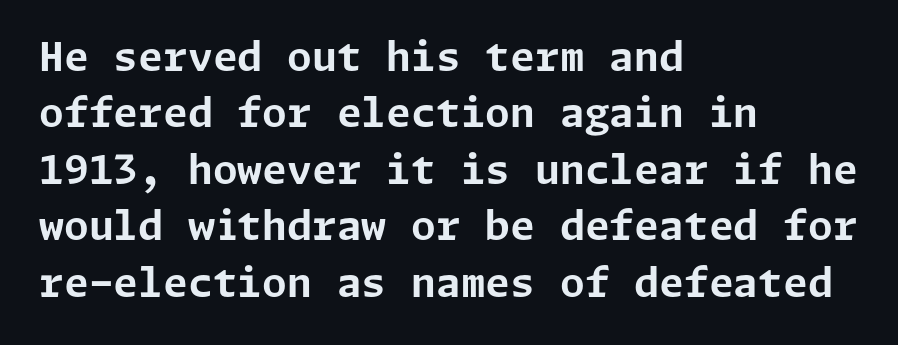
Q: Is the text bold? A: Yes.
Q: Is the text italic (slanted)? A: No, it is upright.
Q: Is the typeface a serif or a sans-serif typeface? A: Sans-serif.
Q: Is the text underlined? A: No.
Q: How is the paragraph aligned? A: Left-aligned.
Q: Is the spacing between letters normal or unusually wide? A: Normal.
Q: Is the spacing between lines tight, normal or loose? A: Normal.
Q: Width (condensed, normal, or wide)? A: Normal.
Q: Stroke contrast? A: Low.
Q: x-height? A: Medium.
